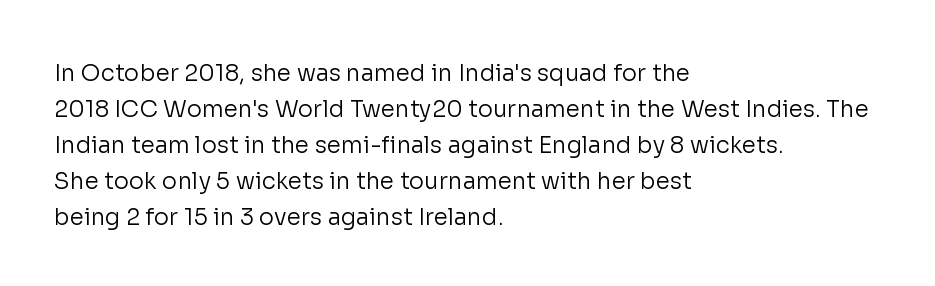
Q: Is the text bold? A: No.
Q: Is the text italic (slanted)? A: No, it is upright.
Q: Is the text underlined? A: No.
Q: How is the paragraph aligned? A: Left-aligned.
Q: Is the spacing between letters normal or unusually wide? A: Normal.
Q: Is the spacing between lines tight, normal or loose? A: Normal.
